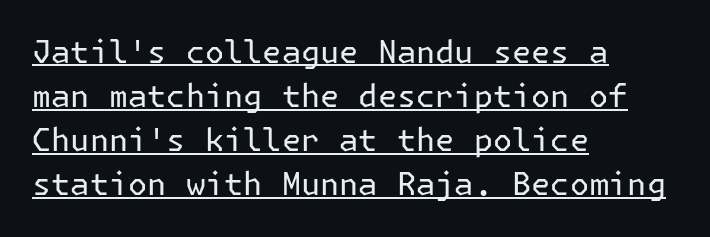
Q: Is the text bold? A: No.
Q: Is the text italic (slanted)? A: No, it is upright.
Q: Is the typeface a serif or a sans-serif typeface? A: Sans-serif.
Q: Is the text underlined? A: Yes.
Q: How is the paragraph aligned? A: Left-aligned.
Q: Is the spacing between letters normal or unusually wide? A: Normal.
Q: Is the spacing between lines tight, normal or loose? A: Normal.
Q: Width (condensed, normal, or wide)? A: Normal.
Q: Stroke contrast? A: Low.
Q: x-height? A: Medium.
